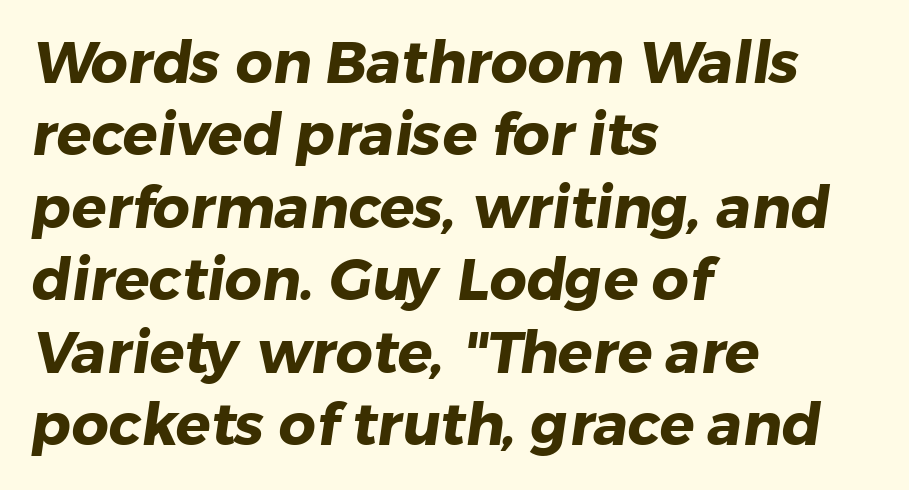
Look at the stroke-to-counter ratio: heavy, a bold. The rendering keeps characters at their native spacing. Glance below the letters and you will spot only blank space. This sample has the flowing, uneven cadence of proportional lettering. Notice how the passage keeps a crisp vertical edge on the left only. Grotesque or geometric, the face here clearly has no serifs.
